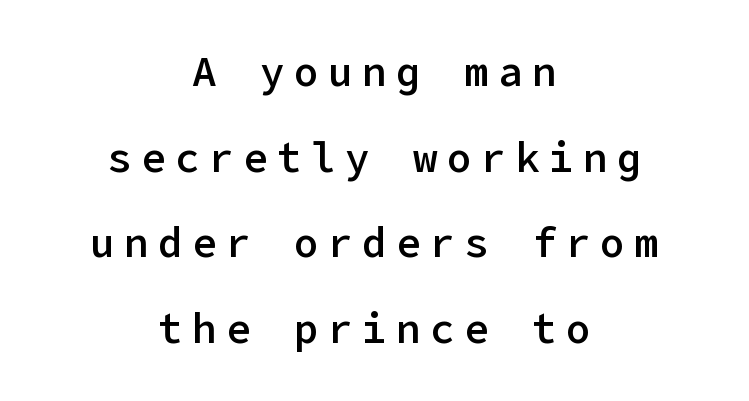
Stems and bowls a touch heavier than normal — semibold. The rag falls on both sides of this text block equally. Glance below the letters and you will spot only blank space. Italic? Not at all — the glyphs are vertical.
